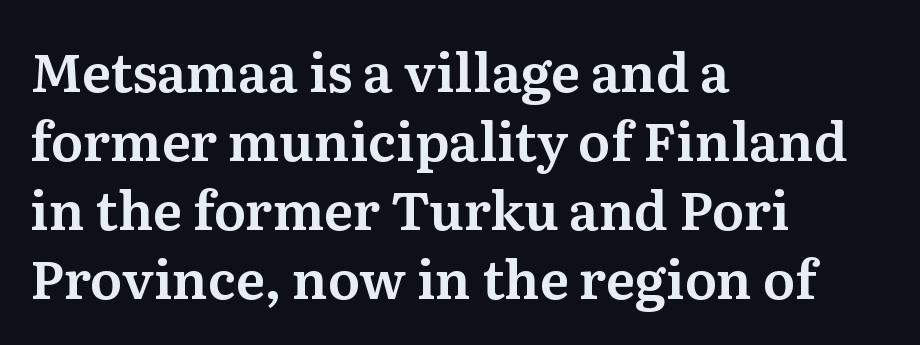
Q: Is the text italic (slanted)? A: No, it is upright.
Q: Is the typeface a serif or a sans-serif typeface? A: Serif.
Q: Is the text underlined? A: No.
Q: How is the paragraph aligned? A: Left-aligned.
Q: Is the spacing between letters normal or unusually wide? A: Normal.
Q: Is the spacing between lines tight, normal or loose? A: Normal.
Q: Width (condensed, normal, or wide)? A: Normal.
Q: Stroke contrast? A: Medium.
Q: x-height? A: Medium.
Q: Monospaced? A: No.
